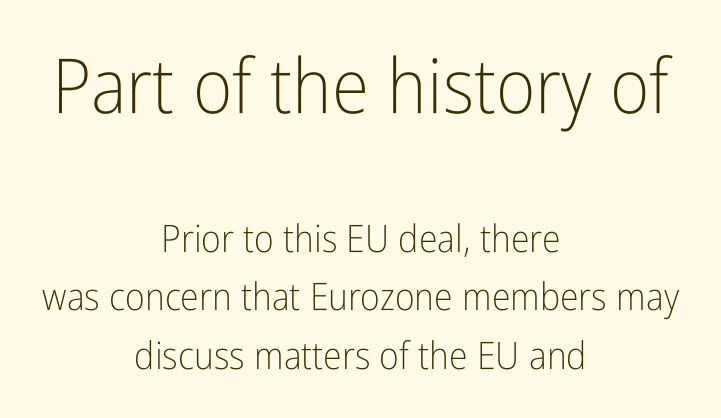
The image shows 76 px light, condensed sans-serif type, upright; set centered, normal line spacing (1.54x), normal letter spacing, not underlined; the first (top) block is 2.0x larger; low stroke contrast and a medium x-height.
